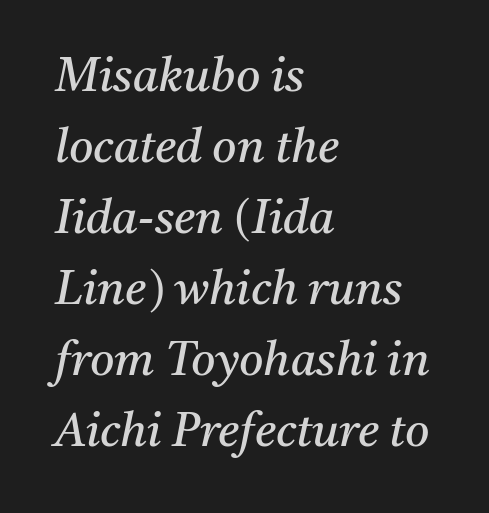
{"serif": "yes", "italic": "yes", "lean": "right", "slant_degrees": 11, "bold": "no", "weight": "regular", "width": "normal", "stroke_contrast": "medium", "x_height": "medium", "monospaced": "no", "underline": "no", "align": "left", "line_spacing": "normal", "line_spacing_ratio": 1.51, "letter_spacing": "normal", "letter_spacing_em": 0.0, "glyph_px": 47}
